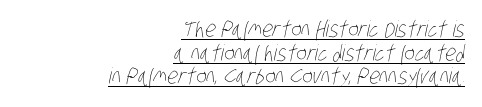
The strokes are not fattened; the text isn't bold. The gaps between neighbouring characters are ordinary and unremarkable. Each line ends at the same right margin while the left side varies. A typographer would call this underscored text. The lines are packed closely together with very little leading.
